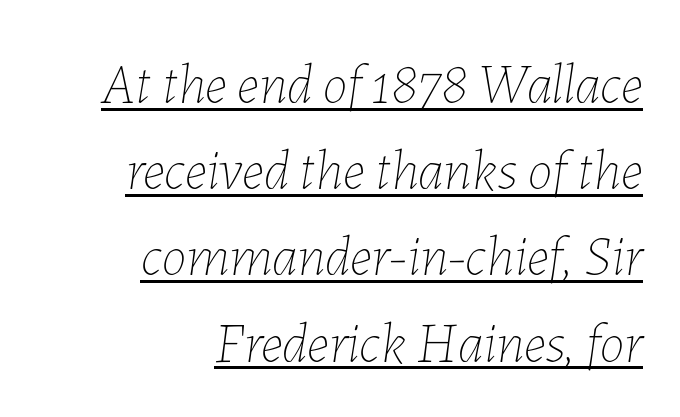
Q: Is the text bold? A: No.
Q: Is the text italic (slanted)? A: Yes, it leans right by about 7 degrees.
Q: Is the text underlined? A: Yes.
Q: How is the paragraph aligned? A: Right-aligned.
Q: Is the spacing between letters normal or unusually wide? A: Normal.
Q: Is the spacing between lines tight, normal or loose? A: Normal.
Q: Width (condensed, normal, or wide)? A: Normal.
Q: Stroke contrast? A: Low.
Q: x-height? A: Medium.
Q: Monospaced? A: No.
